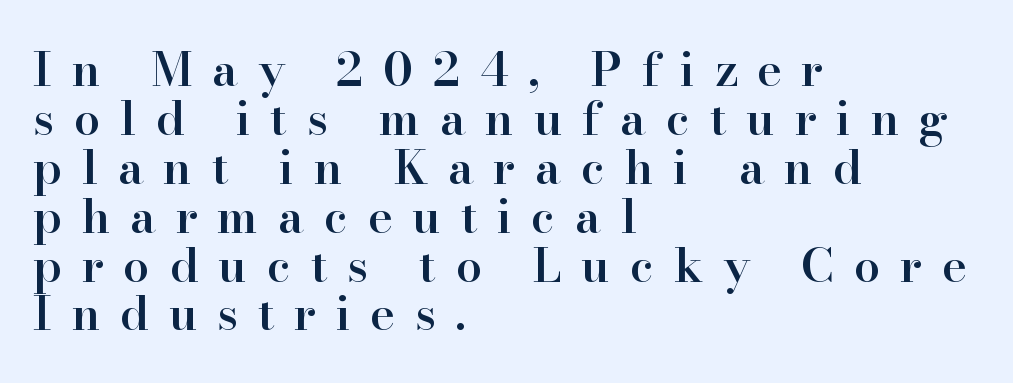
Horizontally, the lines are justified to the leading edge only. Observe the wide spacing: letters keep a clear distance from each other. Anything drawn beneath the words? Only blank space. Look at the stroke-to-counter ratio: somewhat heavy, a semibold.
